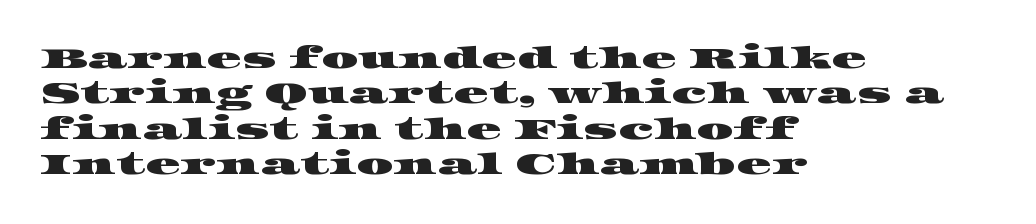
{"serif": "yes", "width": "wide", "stroke_contrast": "high", "x_height": "large", "monospaced": "no", "underline": "no", "align": "left", "line_spacing_ratio": 1.22, "letter_spacing": "normal", "letter_spacing_em": 0.0, "glyph_px": 29}
